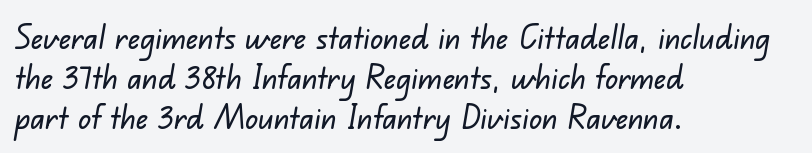
{"serif": "no", "width": "normal", "stroke_contrast": "low", "x_height": "small", "monospaced": "no", "underline": "no", "align": "left", "line_spacing": "normal", "line_spacing_ratio": 1.25, "letter_spacing": "normal", "letter_spacing_em": 0.0, "glyph_px": 32}
